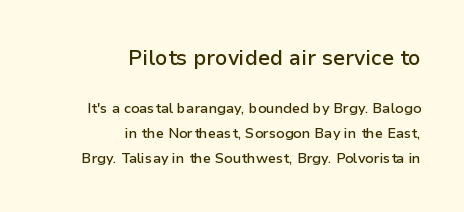
{"italic": "no", "bold": "semi", "underline": "no", "align": "right", "line_spacing_ratio": 1.81, "letter_spacing": "normal", "letter_spacing_em": 0.0, "larger_block": "first", "size_ratio": 1.5, "glyph_px": 21}
